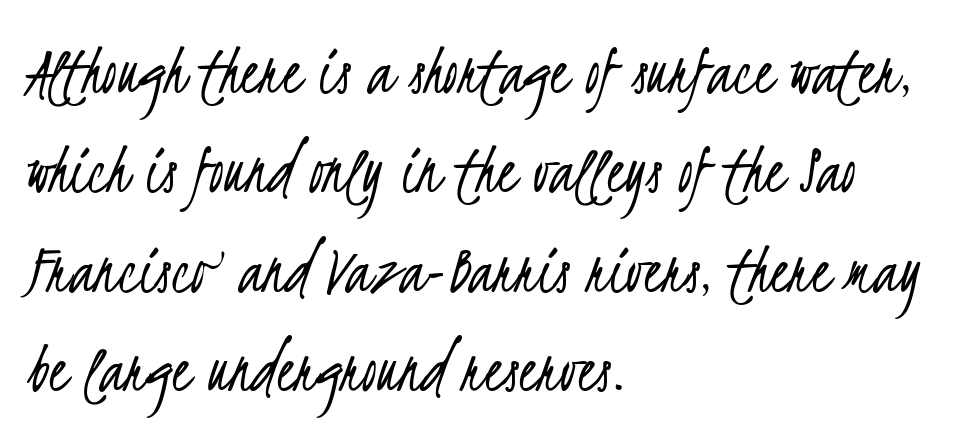
The image shows 73 px light, condensed sans-serif type; set left-aligned, normal line spacing (1.36x), normal letter spacing, not underlined; low stroke contrast and a small x-height.
